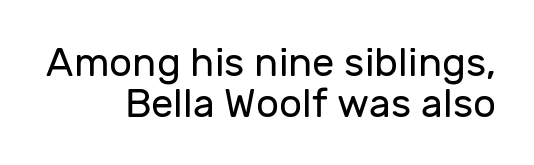
Varying glyph widths throughout — classic text-font behaviour. Tightly led — the rows are bunched. Letterform terminals end flat and unadorned throughout the passage. The type is set solid horizontally, with unmodified tracking. In terms of posture, this sample is upright.
